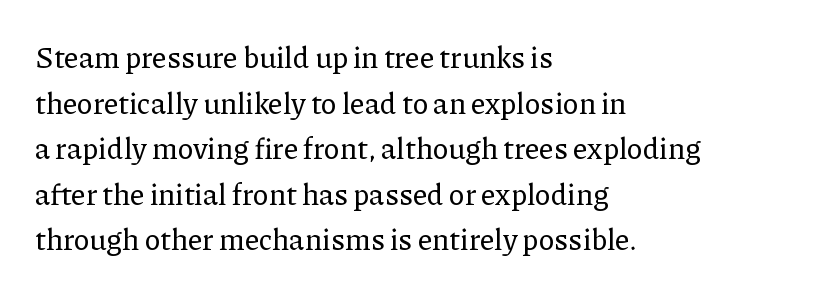
{"serif": "yes", "italic": "no", "width": "normal", "stroke_contrast": "low", "x_height": "medium", "monospaced": "no", "underline": "no", "align": "left", "line_spacing": "normal", "line_spacing_ratio": 1.57, "letter_spacing": "normal", "letter_spacing_em": 0.0, "glyph_px": 29}
